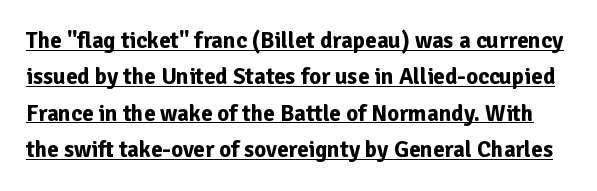
In designer terms, the underline attribute is active on this setting. The block of text has a typical density, with ordinary space between rows. This sample uses an upright cut, with every glyph sitting square on the baseline. The characters look thick and weighty, a clear bold. Words appear dense and cohesive because spacing is normal.
